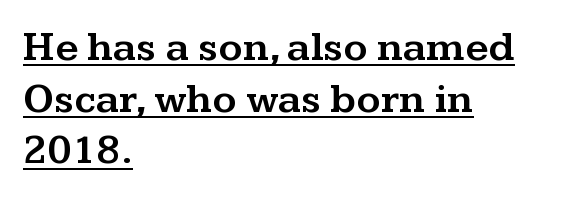
{"serif": "yes", "italic": "no", "width": "wide", "stroke_contrast": "medium", "x_height": "medium", "monospaced": "no", "underline": "yes", "align": "left", "line_spacing": "normal", "line_spacing_ratio": 1.26, "letter_spacing": "normal", "letter_spacing_em": 0.0, "glyph_px": 41}
